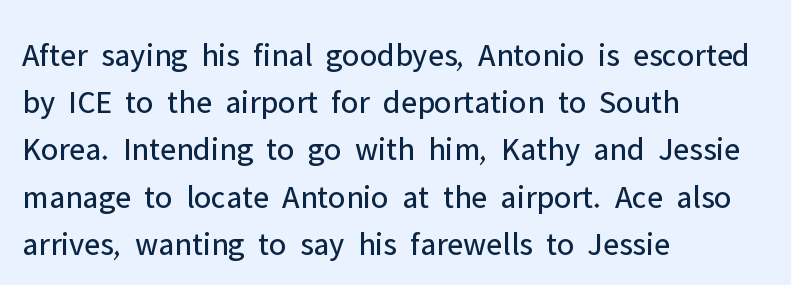
{"serif": "no", "italic": "no", "bold": "no", "weight": "regular", "width": "normal", "stroke_contrast": "low", "x_height": "medium", "monospaced": "no", "underline": "no", "align": "left", "line_spacing": "normal", "line_spacing_ratio": 1.43, "letter_spacing": "normal", "letter_spacing_em": 0.0, "glyph_px": 33}
